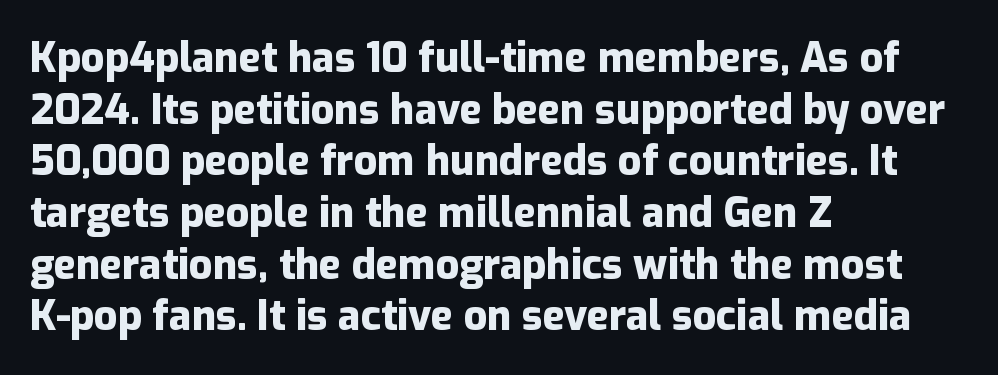
Thick stems and heavy bowls — unmistakably bold. I'd call this a sans setting — the letters go barefoot. The compositor pushed each line to the left boundary. A typesetter would call this zero additional tracking.
